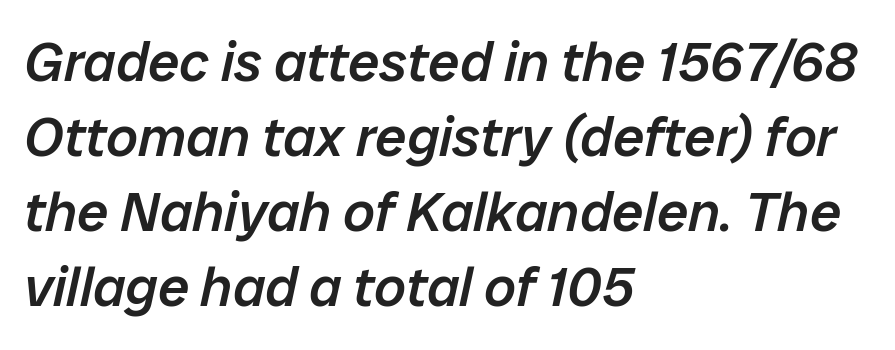
The image shows 56 px semibold type, italic (leaning right); set left-aligned, normal line spacing (1.34x), normal letter spacing, not underlined; low stroke contrast and a medium x-height.
